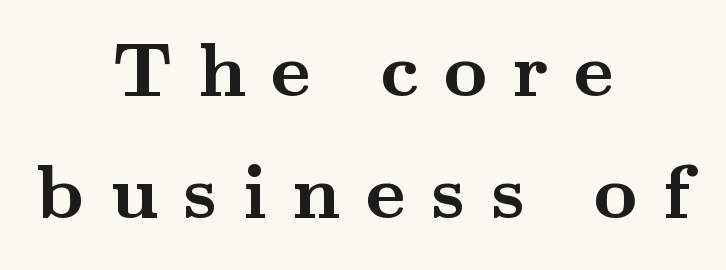
Only glyphs here, with clear space below each row. The typesetting leans heavy: a genuine bold. The rendering uses natural spacing where letterforms have individual widths. Posture: upright roman. The rendering positions every line midway between the sides.
